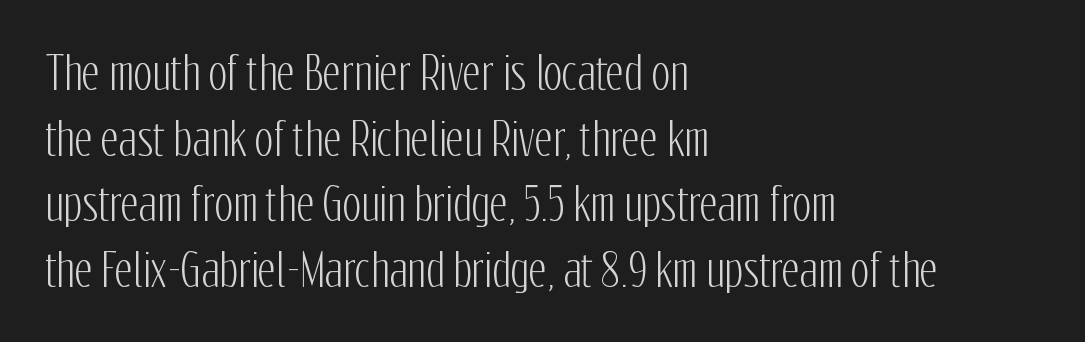
These lines are rendered in a variable-pitch font. The letters stand upright; this is a roman face. The characters display no serif detailing; their extremities are plain. The space directly below the letters is spotless. Every row of glyphs begins at an identical x-position on the left.
